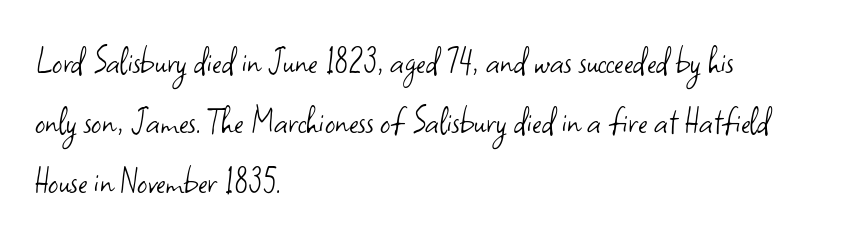
Q: Is the text bold? A: No.
Q: Is the text italic (slanted)? A: Yes.
Q: Is the typeface a serif or a sans-serif typeface? A: Sans-serif.
Q: Is the text underlined? A: No.
Q: How is the paragraph aligned? A: Left-aligned.
Q: Is the spacing between letters normal or unusually wide? A: Normal.
Q: Is the spacing between lines tight, normal or loose? A: Normal.
Q: Width (condensed, normal, or wide)? A: Normal.
Q: Stroke contrast? A: Low.
Q: x-height? A: Small.
Q: Monospaced? A: No.
